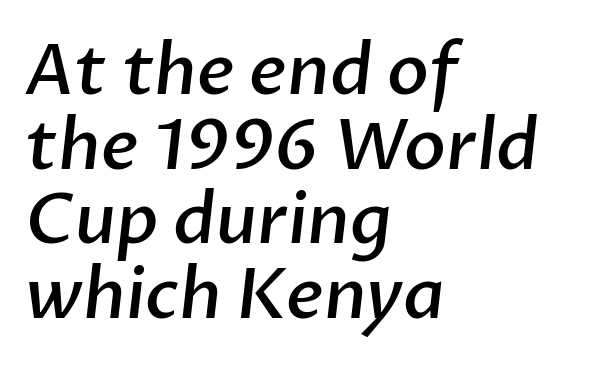
The image shows 69 px semibold sans-serif type; set left-aligned, tight line spacing (1.08x), normal letter spacing, not underlined; low stroke contrast and a medium x-height.
